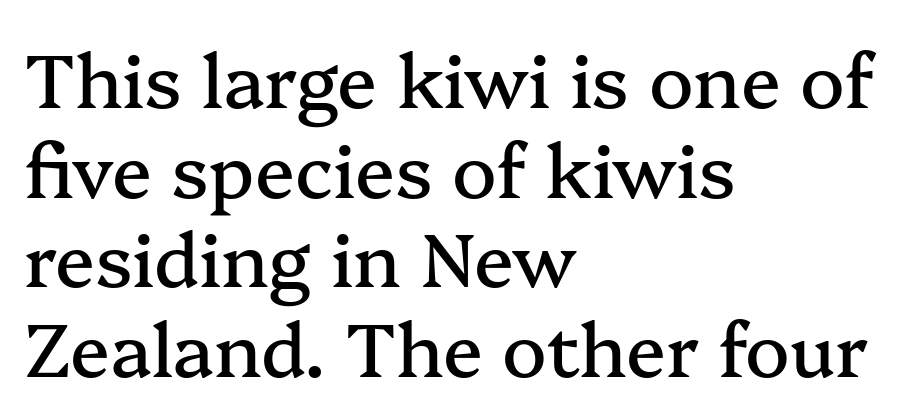
The image shows 74 px serif type, upright; set left-aligned, line spacing 1.21x, normal letter spacing, not underlined; medium stroke contrast and a medium x-height.
